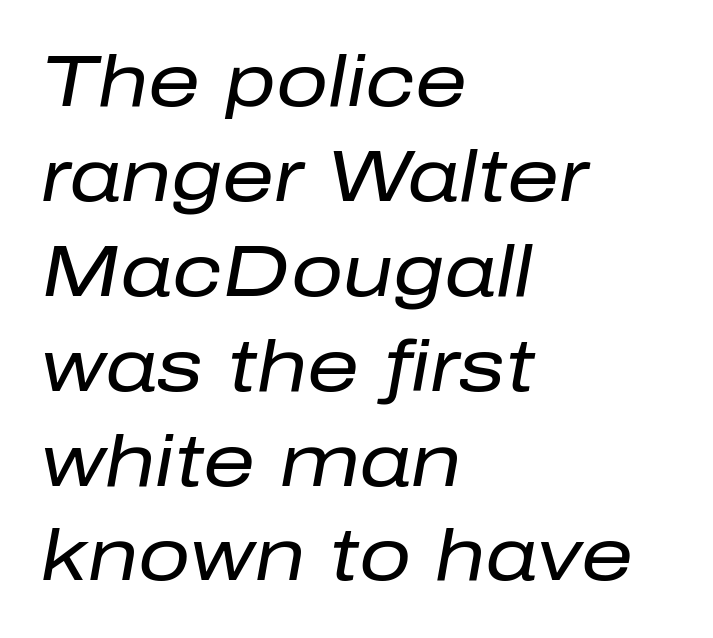
{"italic": "yes", "lean": "right", "slant_degrees": 10, "bold": "no", "weight": "regular", "width": "normal", "stroke_contrast": "low", "x_height": "medium", "monospaced": "no", "underline": "no", "align": "left", "line_spacing": "normal", "line_spacing_ratio": 1.3, "letter_spacing": "normal", "letter_spacing_em": 0.0, "glyph_px": 73}
